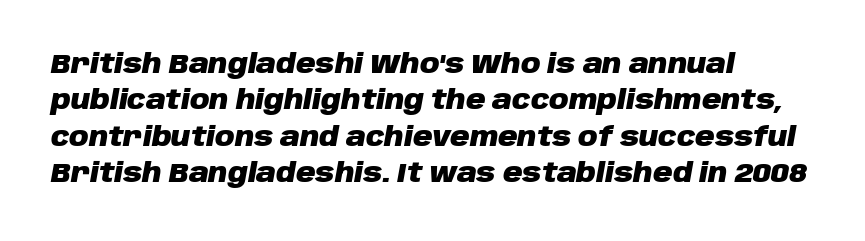
The image shows 27 px bold type, italic (leaning right); set left-aligned, normal line spacing (1.35x), normal letter spacing, not underlined.
